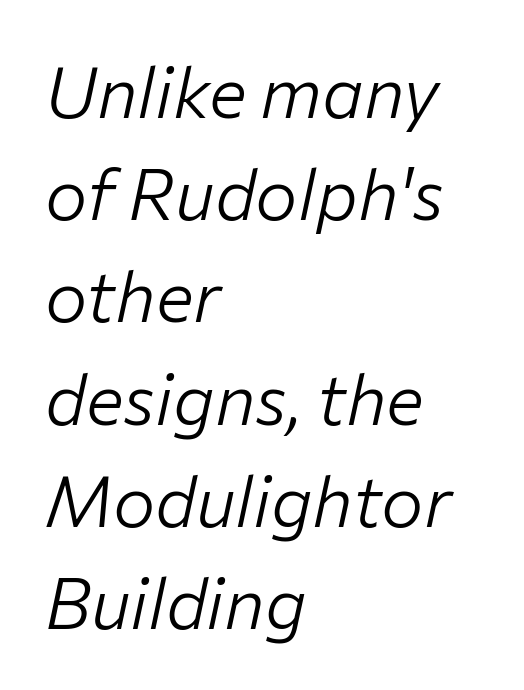
The face looks like a standard text weight, possibly lighter. The lines in this sample share a left origin and differ only in where they stop. Each letter keeps its own natural width here, so spacing adapts to shape. Evenly set lines give the paragraph a standard silhouette.
